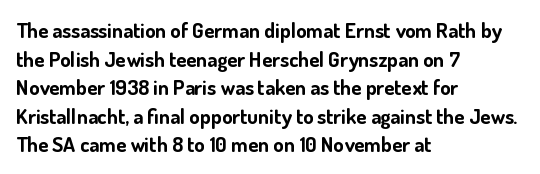
Q: Is the text bold? A: Yes.
Q: Is the text italic (slanted)? A: No, it is upright.
Q: Is the text underlined? A: No.
Q: How is the paragraph aligned? A: Left-aligned.
Q: Is the spacing between letters normal or unusually wide? A: Normal.
Q: Is the spacing between lines tight, normal or loose? A: Normal.
